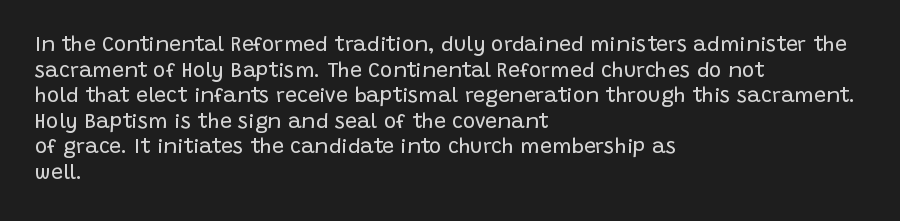
The image shows 21 px text type, upright; set left-aligned, line spacing 1.22x, normal letter spacing, not underlined.
